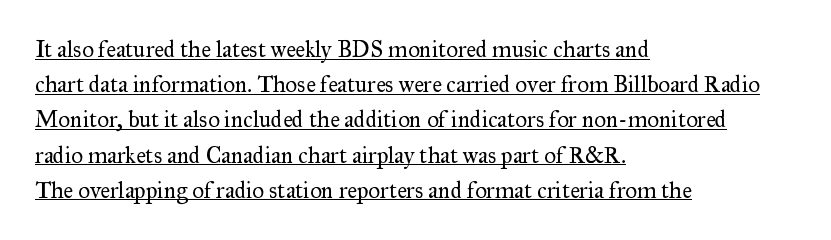
Q: Is the text bold? A: No.
Q: Is the text italic (slanted)? A: No, it is upright.
Q: Is the text underlined? A: Yes.
Q: How is the paragraph aligned? A: Left-aligned.
Q: Is the spacing between letters normal or unusually wide? A: Normal.
Q: Is the spacing between lines tight, normal or loose? A: Normal.
